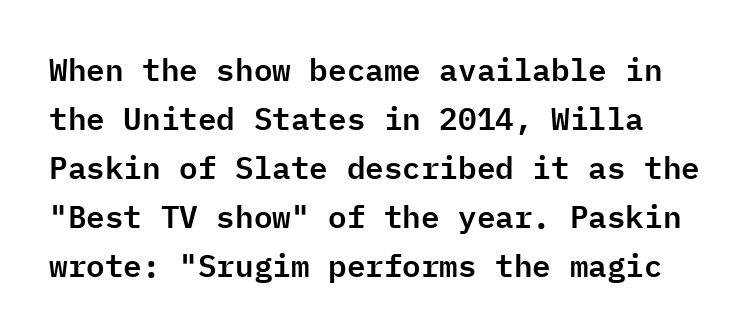
{"serif": "no", "italic": "no", "width": "normal", "stroke_contrast": "low", "x_height": "medium", "monospaced": "yes", "underline": "no", "line_spacing": "normal", "line_spacing_ratio": 1.58, "letter_spacing": "normal", "letter_spacing_em": 0.0, "glyph_px": 31}
